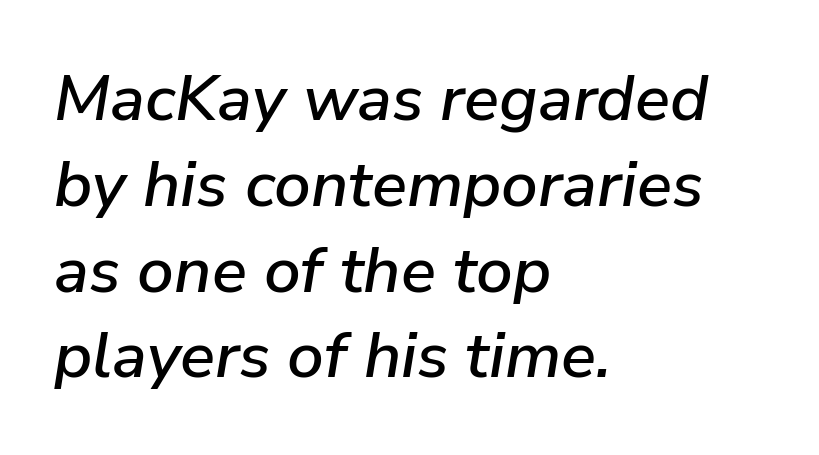
Q: Is the text italic (slanted)? A: Yes, it leans right by about 9 degrees.
Q: Is the text underlined? A: No.
Q: How is the paragraph aligned? A: Left-aligned.
Q: Is the spacing between letters normal or unusually wide? A: Normal.
Q: Is the spacing between lines tight, normal or loose? A: Normal.
Q: Width (condensed, normal, or wide)? A: Normal.
Q: Stroke contrast? A: Low.
Q: x-height? A: Medium.
Q: Monospaced? A: No.
